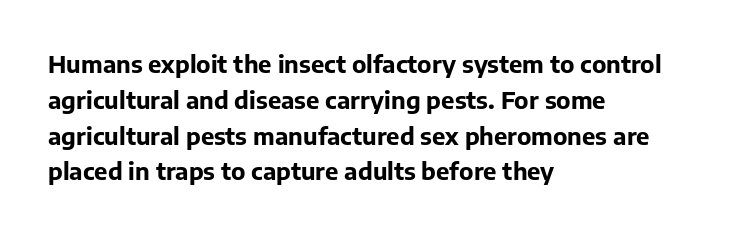
{"italic": "no", "bold": "yes", "underline": "no", "align": "left", "line_spacing": "normal", "line_spacing_ratio": 1.49, "letter_spacing": "normal", "letter_spacing_em": 0.0, "glyph_px": 24}
